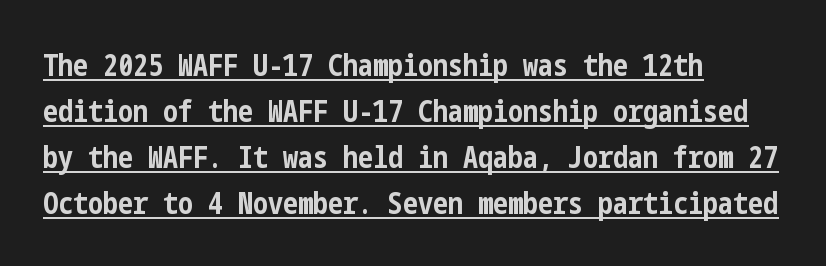
{"serif": "no", "italic": "no", "bold": "yes", "weight": "bold", "width": "condensed", "stroke_contrast": "low", "x_height": "medium", "underline": "yes", "align": "left", "line_spacing": "normal", "line_spacing_ratio": 1.53, "letter_spacing": "normal", "letter_spacing_em": 0.0, "glyph_px": 30}
